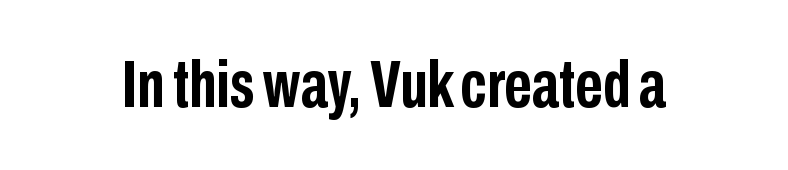
Letters rest on an invisible, unmarked baseline. Ascenders rise straight up at ninety degrees. Standard letterfit; no display-style spreading of the glyphs. Check where the strokes stop: nothing finishes them off — pure sans. The face used here has the dense, thick strokes of a bold. A typesetter would call this proportional, since set widths differ per character.
